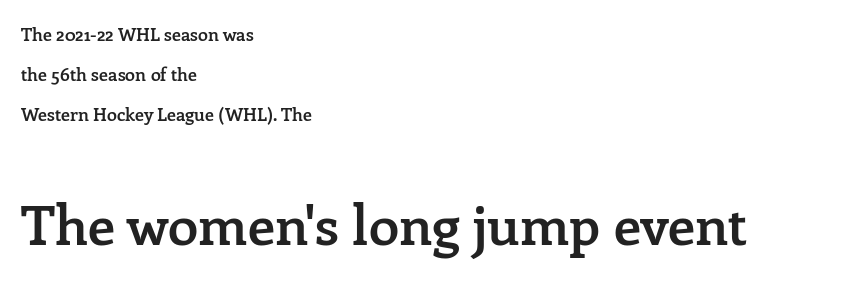
{"serif": "yes", "italic": "no", "bold": "semi", "weight": "semibold", "width": "normal", "stroke_contrast": "low", "x_height": "medium", "monospaced": "no", "underline": "no", "align": "left", "line_spacing": "loose", "line_spacing_ratio": 2.23, "letter_spacing": "normal", "letter_spacing_em": 0.0, "larger_block": "second", "size_ratio": 3.06, "glyph_px": 55}
